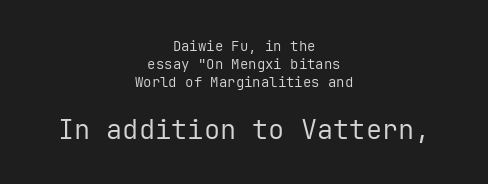
{"italic": "no", "bold": "no", "underline": "no", "align": "center", "line_spacing": "normal", "line_spacing_ratio": 1.27, "letter_spacing": "normal", "letter_spacing_em": 0.0, "larger_block": "second", "size_ratio": 1.93, "glyph_px": 27}
